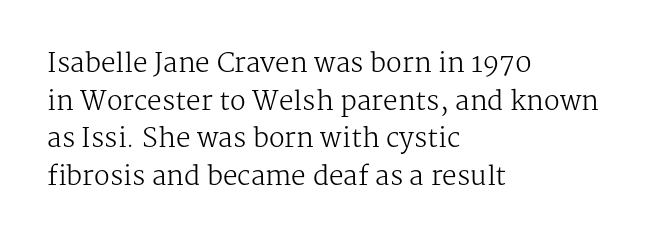
The image shows 26 px text type, upright; set left-aligned, normal line spacing (1.45x), normal letter spacing, not underlined.
